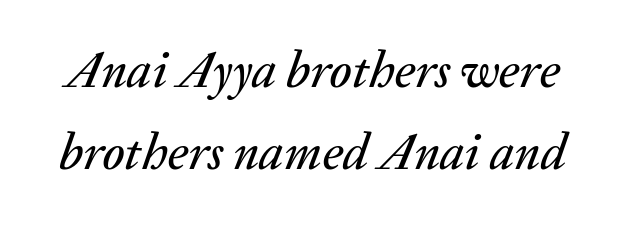
This sample has the flowing, uneven cadence of proportional lettering. Default kerning and tracking; the words read as compact shapes. The block of text has a typical density, with ordinary space between rows. You can tell it's italic because the verticals aren't actually vertical. The zone under the glyphs is completely vacant.
